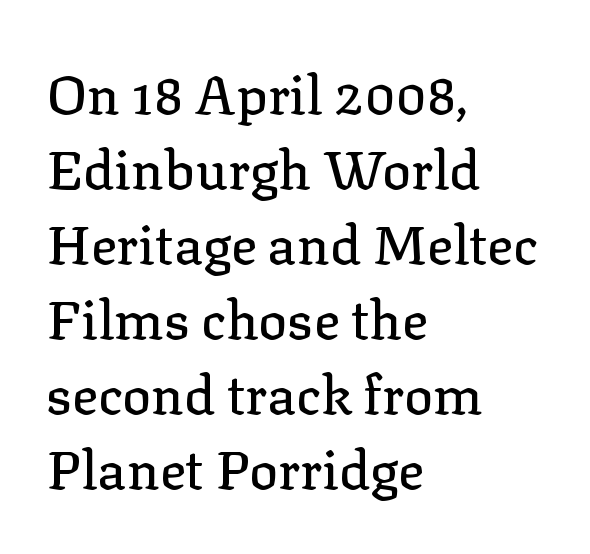
This sample has the flowing, uneven cadence of proportional lettering. Old-style or modern, the face here clearly has serifs. One-word summary of the alignment: left. Only glyphs here, with clear space below each row. How would I describe the line gaps? Plain and ordinary.
